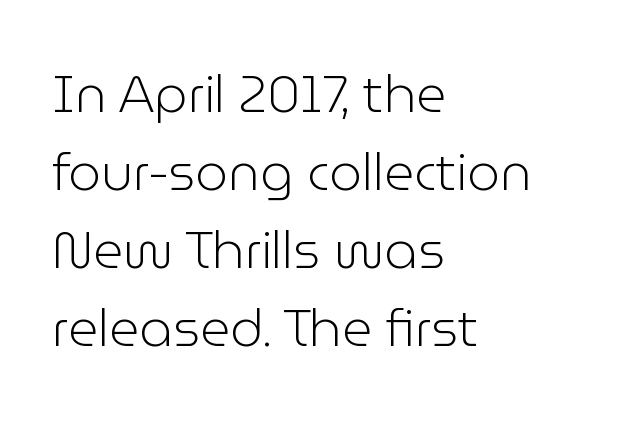
The image shows 52 px light sans-serif type, upright; set left-aligned, normal line spacing (1.5x), normal letter spacing, not underlined; low stroke contrast and a medium x-height.
